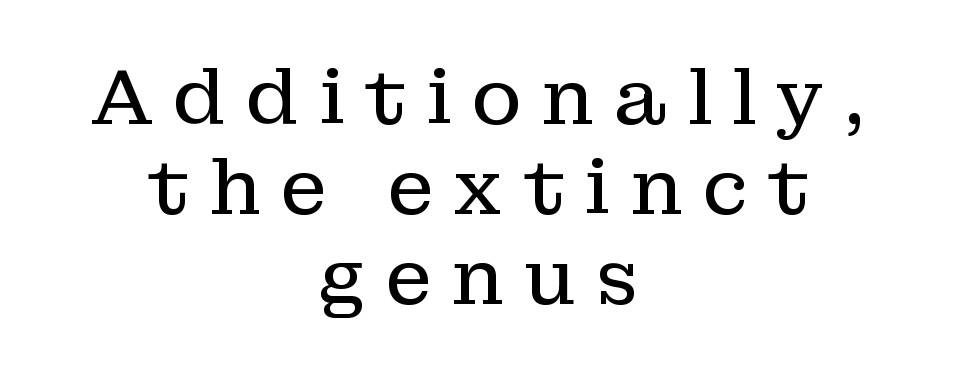
Q: Is the text bold? A: No.
Q: Is the text italic (slanted)? A: No, it is upright.
Q: Is the typeface a serif or a sans-serif typeface? A: Serif.
Q: Is the text underlined? A: No.
Q: How is the paragraph aligned? A: Centered.
Q: Is the spacing between letters normal or unusually wide? A: Unusually wide.
Q: Width (condensed, normal, or wide)? A: Normal.
Q: Stroke contrast? A: Low.
Q: x-height? A: Medium.
Q: Monospaced? A: No.
